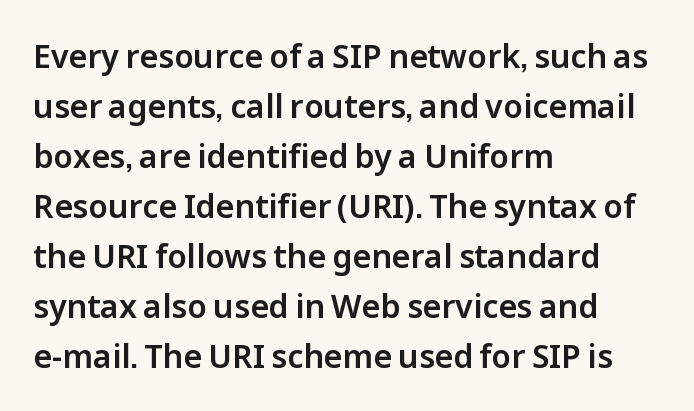
The image shows 32 px sans-serif type, upright; set left-aligned, normal line spacing (1.56x), normal letter spacing, not underlined; low stroke contrast and a medium x-height.
